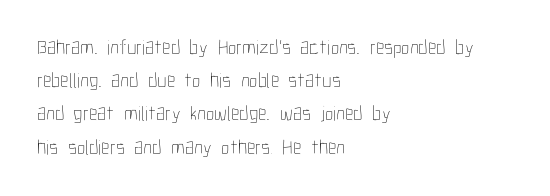
Q: Is the text bold? A: No.
Q: Is the text italic (slanted)? A: No, it is upright.
Q: Is the text underlined? A: No.
Q: How is the paragraph aligned? A: Left-aligned.
Q: Is the spacing between letters normal or unusually wide? A: Normal.
Q: Is the spacing between lines tight, normal or loose? A: Normal.
